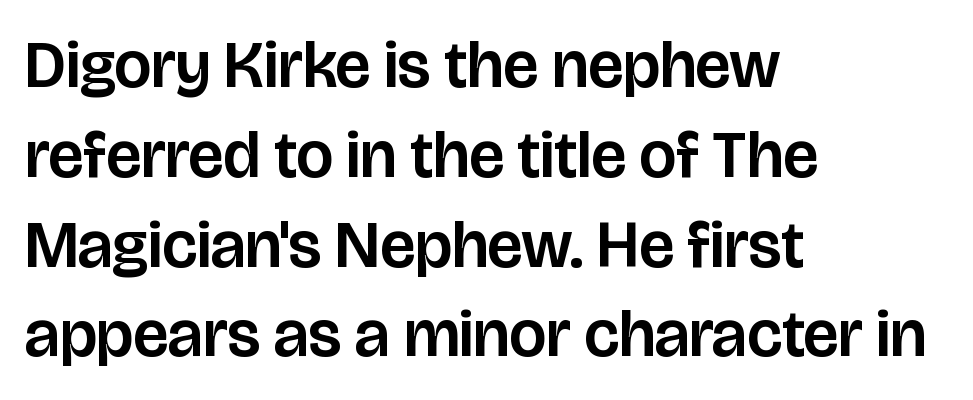
The image shows 66 px sans-serif type, upright; set left-aligned, normal line spacing (1.36x), normal letter spacing, not underlined; low stroke contrast and a large x-height.
